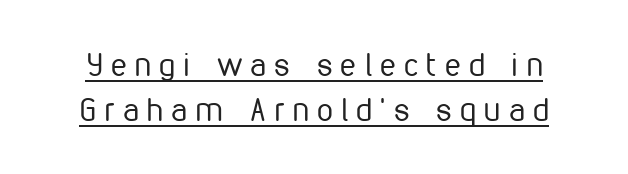
{"serif": "no", "italic": "no", "bold": "no", "weight": "regular", "width": "condensed", "stroke_contrast": "low", "x_height": "medium", "monospaced": "no", "underline": "yes", "line_spacing": "normal", "line_spacing_ratio": 1.42, "letter_spacing": "wide", "letter_spacing_em": 0.26, "glyph_px": 32}
